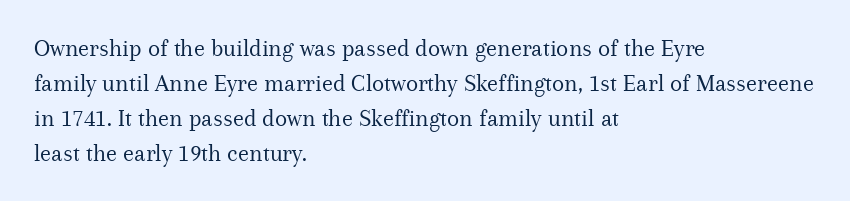
Nobody drew a line under any word here. The passage is arranged the way most books set body copy — flush left. Is the stroke heavy? The answer is a plain regular-or-lighter. Nobody touched the tracking dial on this one. A roman cut, with each character standing at attention. The space between consecutive lines is moderate.
